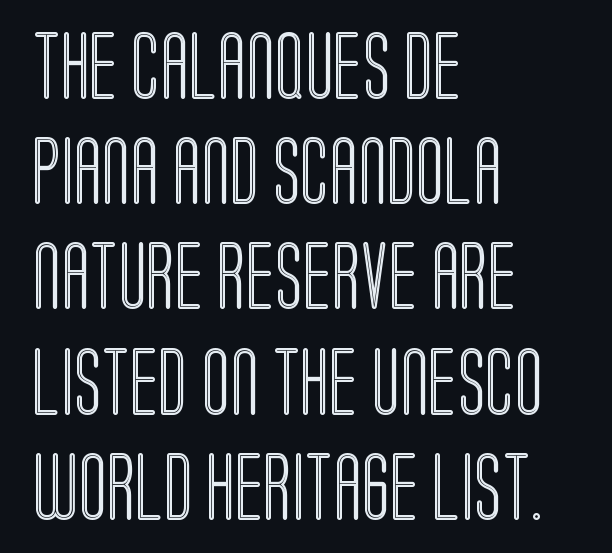
Casual observation: everything's shoved over to the left. Quick note: interline space is typical. Note the varied advance widths — an 'i' is clearly narrower than an 'm'. Check under the words: just untouched page. Posture: straight, roman, zero tilt.
